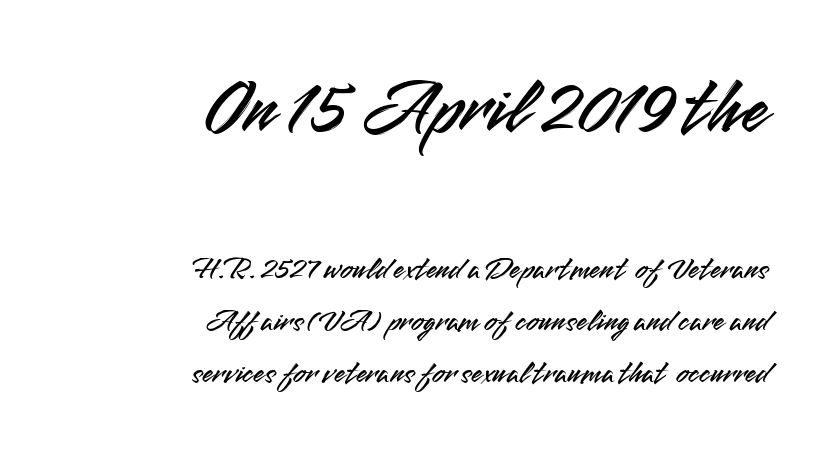
Q: Is the text italic (slanted)? A: Yes.
Q: Is the typeface a serif or a sans-serif typeface? A: Sans-serif.
Q: Is the text underlined? A: No.
Q: How is the paragraph aligned? A: Right-aligned.
Q: Is the spacing between letters normal or unusually wide? A: Normal.
Q: Is the spacing between lines tight, normal or loose? A: Normal.
Q: Which block of text is set in a larger size, the first (top) or the second (bottom)? A: The first (top) one.
Q: Width (condensed, normal, or wide)? A: Normal.
Q: Stroke contrast? A: Medium.
Q: x-height? A: Small.
Q: Monospaced? A: No.
